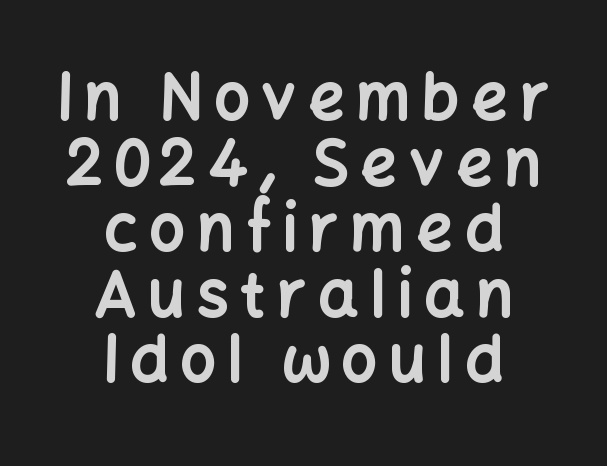
Q: Is the text bold? A: Yes.
Q: Is the text italic (slanted)? A: No, it is upright.
Q: Is the typeface a serif or a sans-serif typeface? A: Sans-serif.
Q: Is the text underlined? A: No.
Q: How is the paragraph aligned? A: Centered.
Q: Is the spacing between lines tight, normal or loose? A: Tight.
Q: Width (condensed, normal, or wide)? A: Normal.
Q: Stroke contrast? A: Low.
Q: x-height? A: Medium.
Q: Monospaced? A: No.
